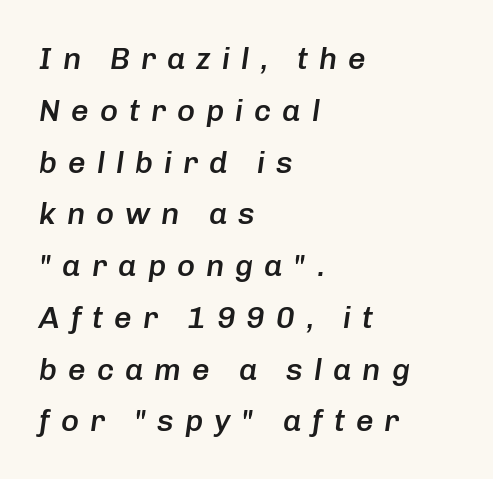
The image shows 31 px semibold type, italic (leaning right); set left-aligned, normal line spacing (1.67x), unusually wide letter spacing (+0.35 em), not underlined; low stroke contrast and a medium x-height.
